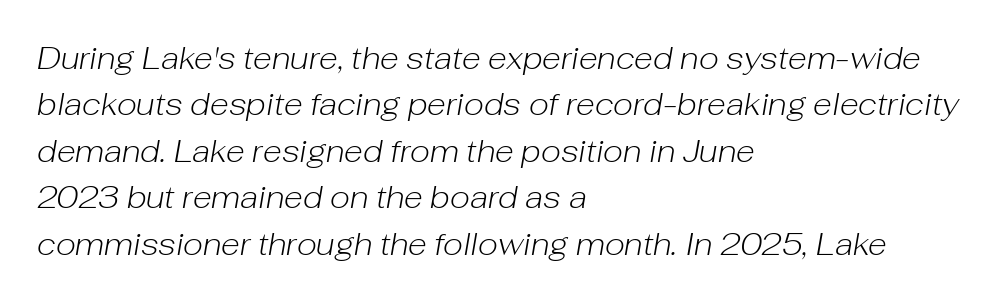
The passage shown stacks its lines at a standard gap. These lines are set flush left with a ragged right edge. Heft: none added — not bold. Every character sits at an angle, as italics do.
